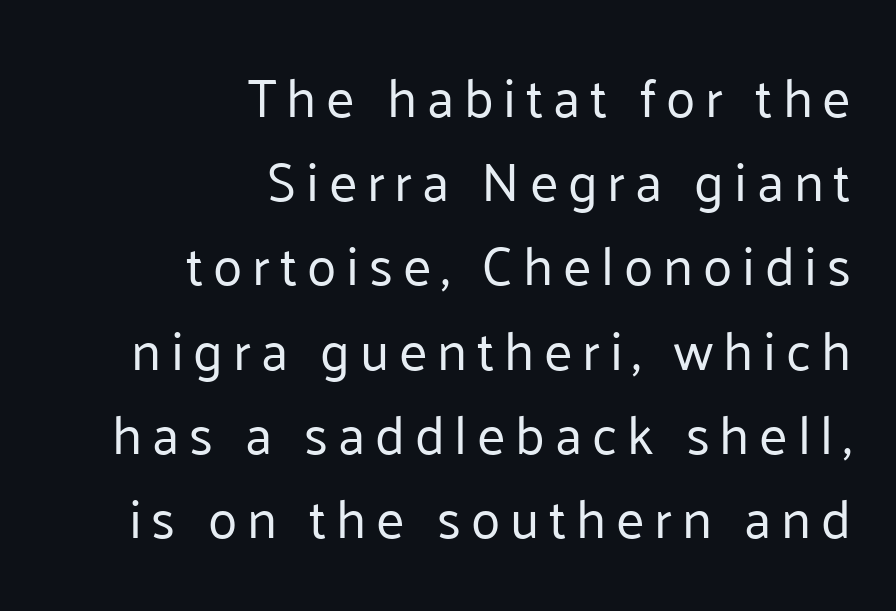
The image shows 54 px regular-weight sans-serif type, upright; set right-aligned, normal line spacing (1.56x), not underlined; low stroke contrast and a medium x-height.
